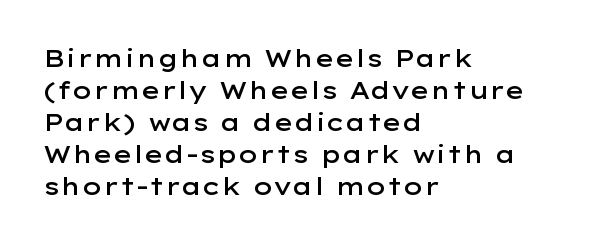
The image shows 24 px text type, upright; set left-aligned, normal line spacing (1.33x), normal letter spacing, not underlined.
